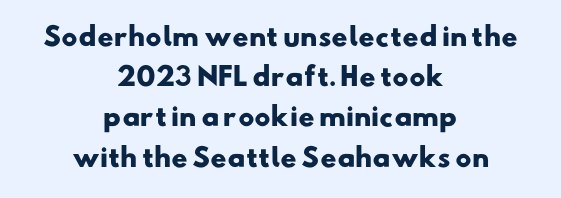
Q: Is the text bold? A: Yes.
Q: Is the text underlined? A: No.
Q: How is the paragraph aligned? A: Centered.
Q: Is the spacing between letters normal or unusually wide? A: Normal.
Q: Is the spacing between lines tight, normal or loose? A: Normal.
